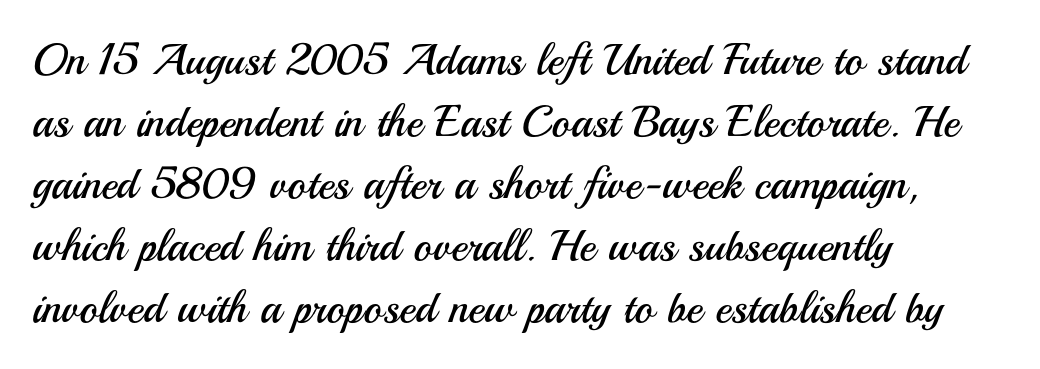
Q: Is the text bold? A: No.
Q: Is the text italic (slanted)? A: Yes.
Q: Is the typeface a serif or a sans-serif typeface? A: Sans-serif.
Q: Is the text underlined? A: No.
Q: How is the paragraph aligned? A: Left-aligned.
Q: Is the spacing between letters normal or unusually wide? A: Normal.
Q: Is the spacing between lines tight, normal or loose? A: Normal.
Q: Width (condensed, normal, or wide)? A: Normal.
Q: Stroke contrast? A: Medium.
Q: x-height? A: Small.
Q: Monospaced? A: No.
